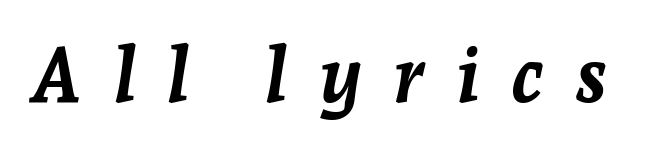
The image shows 77 px semibold type, italic (leaning right); set unusually wide letter spacing (+0.4 em), not underlined; low stroke contrast and a medium x-height.
